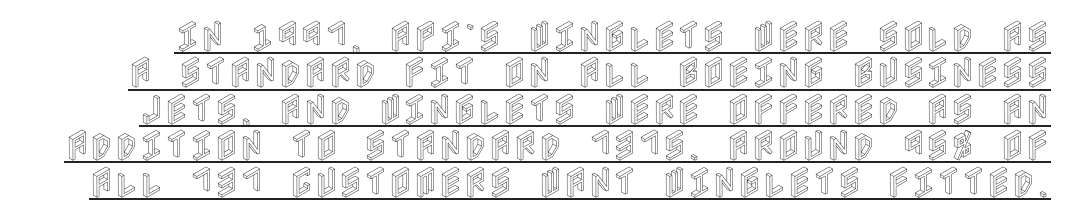
{"italic": "no", "width": "condensed", "x_height": "large", "underline": "yes", "line_spacing": "tight", "line_spacing_ratio": 1.07, "letter_spacing": "normal", "letter_spacing_em": 0.0, "glyph_px": 34}
